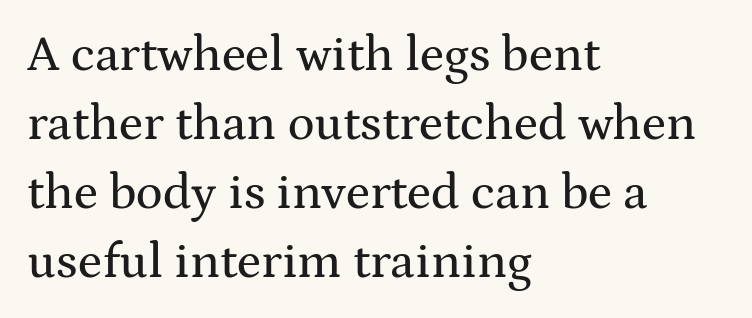
{"serif": "yes", "italic": "no", "width": "wide", "stroke_contrast": "medium", "x_height": "medium", "monospaced": "no", "underline": "no", "align": "left", "line_spacing": "normal", "line_spacing_ratio": 1.38, "letter_spacing": "normal", "letter_spacing_em": 0.0, "glyph_px": 50}
